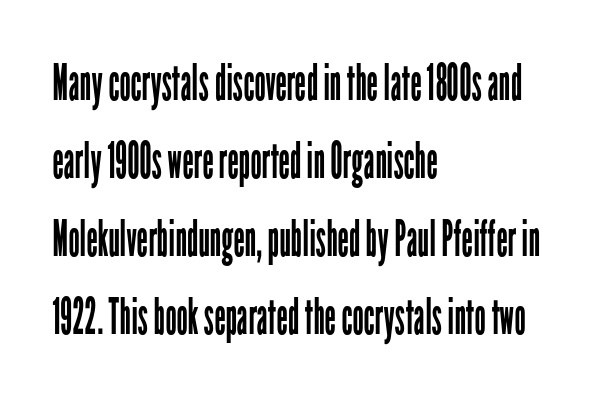
{"serif": "no", "italic": "no", "bold": "no", "weight": "regular", "width": "condensed", "stroke_contrast": "low", "x_height": "medium", "monospaced": "no", "underline": "no", "align": "left", "line_spacing": "normal", "line_spacing_ratio": 1.56, "letter_spacing": "normal", "letter_spacing_em": 0.0, "glyph_px": 50}
